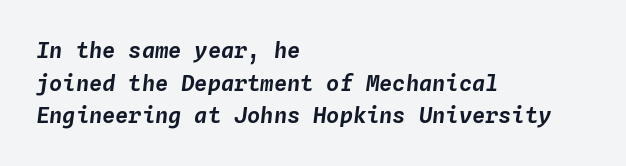
The image shows 22 px text type, italic (leaning right); set left-aligned, normal line spacing (1.48x), normal letter spacing, not underlined.
